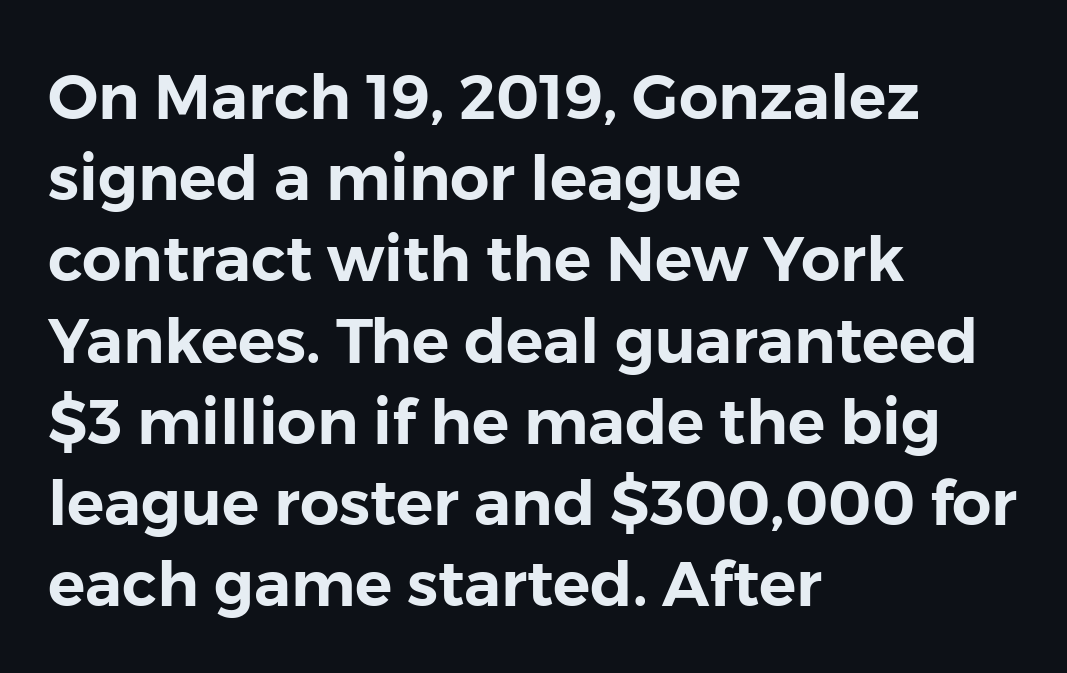
Q: Is the text italic (slanted)? A: No, it is upright.
Q: Is the typeface a serif or a sans-serif typeface? A: Sans-serif.
Q: Is the text underlined? A: No.
Q: How is the paragraph aligned? A: Left-aligned.
Q: Is the spacing between letters normal or unusually wide? A: Normal.
Q: Is the spacing between lines tight, normal or loose? A: Normal.
Q: Width (condensed, normal, or wide)? A: Normal.
Q: Stroke contrast? A: Low.
Q: x-height? A: Medium.
Q: Monospaced? A: No.
